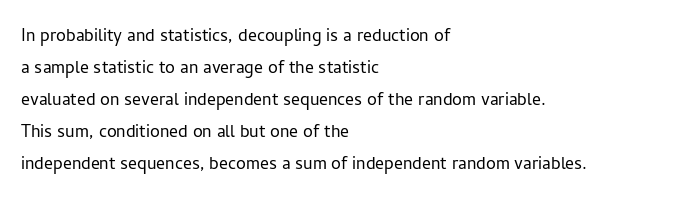
This sample uses an upright cut, with every glyph sitting square on the baseline. Check the space under the baseline: it is left empty. These lines are set flush left with a ragged right edge. Weight: not bold — regular or lighter.
